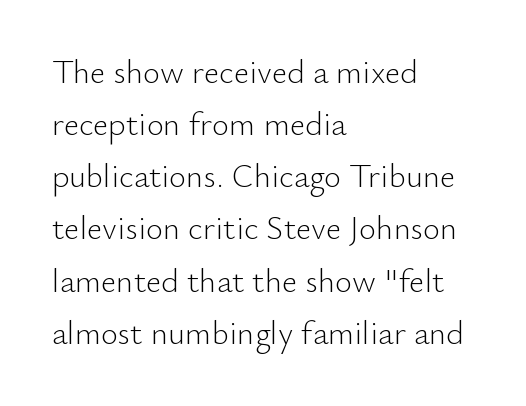
The image shows 33 px light sans-serif type, upright; set left-aligned, normal line spacing (1.58x), normal letter spacing, not underlined; low stroke contrast and a small x-height.
